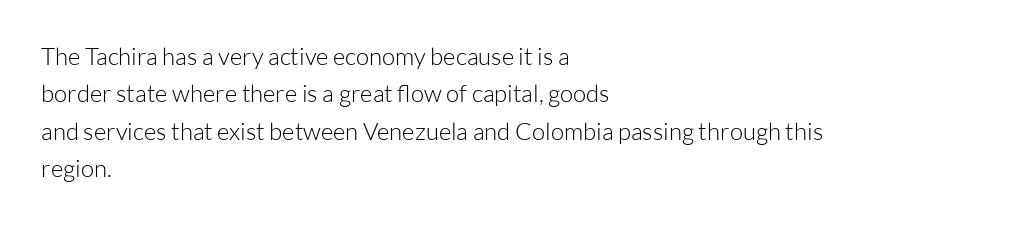
The image shows 24 px text type, upright; set left-aligned, normal line spacing (1.56x), normal letter spacing, not underlined.
